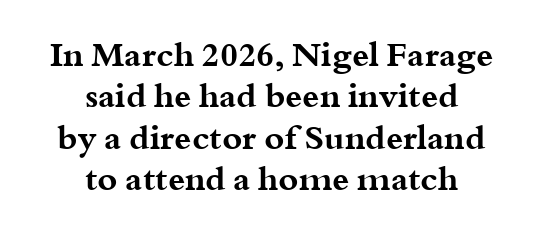
Q: Is the text bold? A: Yes.
Q: Is the text italic (slanted)? A: No, it is upright.
Q: Is the typeface a serif or a sans-serif typeface? A: Serif.
Q: Is the text underlined? A: No.
Q: How is the paragraph aligned? A: Centered.
Q: Is the spacing between letters normal or unusually wide? A: Normal.
Q: Width (condensed, normal, or wide)? A: Wide.
Q: Stroke contrast? A: Medium.
Q: x-height? A: Small.
Q: Monospaced? A: No.
